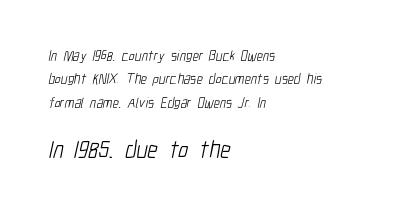
The image shows 24 px text type; set left-aligned, normal line spacing (1.67x), normal letter spacing, not underlined; the second (bottom) block is 1.71x larger.
